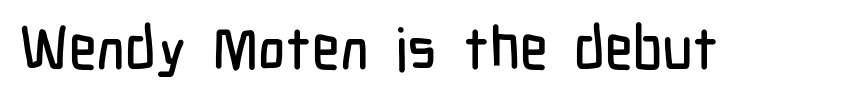
The image shows 59 px condensed sans-serif type, upright; set normal letter spacing, not underlined; low stroke contrast and a medium x-height.
